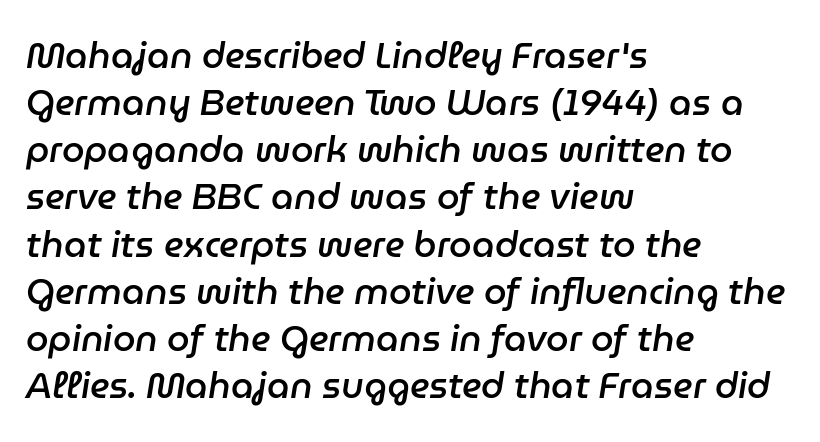
{"italic": "yes", "lean": "right", "slant_degrees": 9, "bold": "semi", "weight": "semibold", "width": "normal", "stroke_contrast": "low", "x_height": "medium", "monospaced": "no", "underline": "no", "align": "left", "line_spacing": "normal", "line_spacing_ratio": 1.31, "letter_spacing": "normal", "letter_spacing_em": 0.0, "glyph_px": 36}
